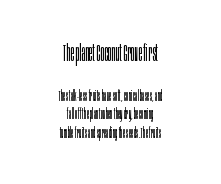
The image shows 23 px text type, upright; set centered, line spacing 1.23x, normal letter spacing, not underlined; the first (top) block is 1.53x larger.
